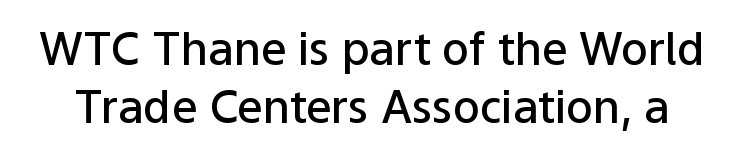
If you measured baseline to baseline, you'd find a middling distance. Moderately thickened strokes mark this as semibold type. When letters stand straight like this, we call the style roman or upright. The letters carry no serifs — their stems end cleanly without finishing strokes.
